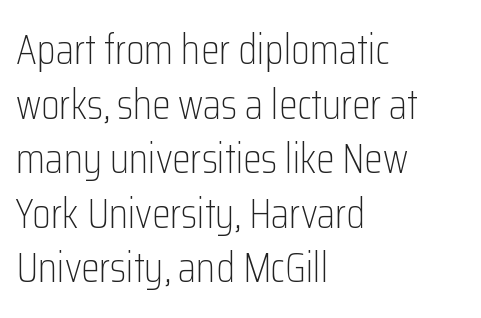
{"serif": "no", "italic": "no", "bold": "no", "weight": "light", "width": "condensed", "stroke_contrast": "low", "x_height": "medium", "monospaced": "no", "underline": "no", "align": "left", "line_spacing": "normal", "line_spacing_ratio": 1.3, "letter_spacing": "normal", "letter_spacing_em": 0.0, "glyph_px": 42}
